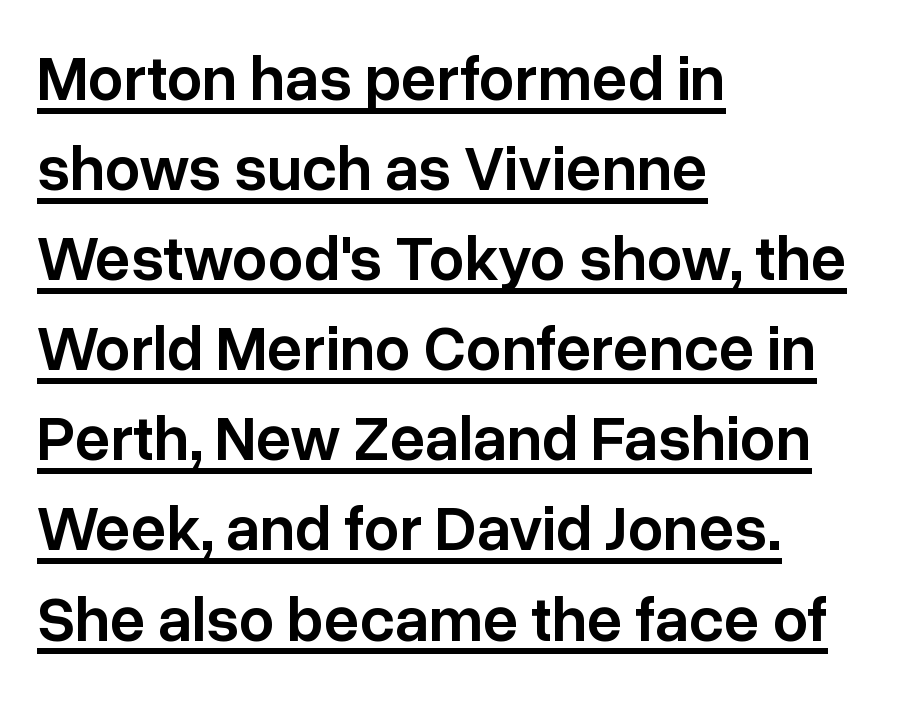
The image shows 63 px semibold sans-serif type, upright; set left-aligned, normal line spacing (1.43x), normal letter spacing, underlined; low stroke contrast and a medium x-height.
